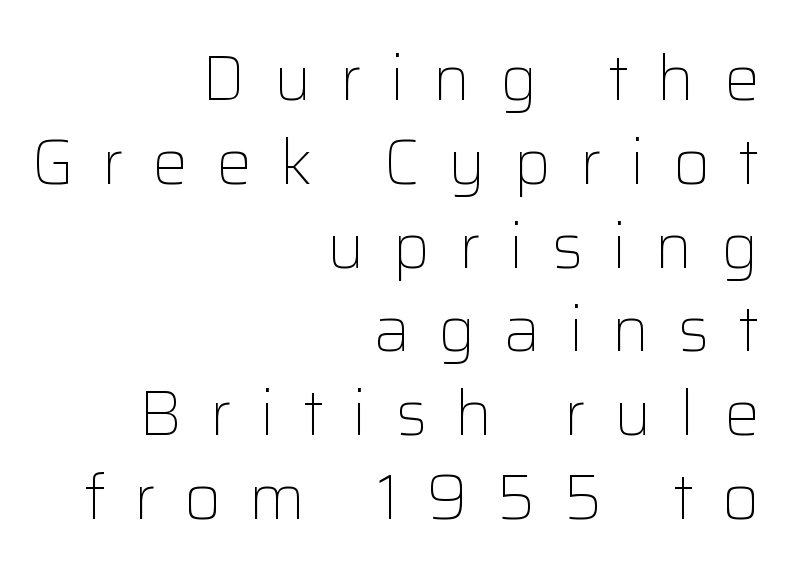
The image shows 63 px light sans-serif type, upright; set right-aligned, normal line spacing (1.33x), unusually wide letter spacing (+0.45 em), not underlined; low stroke contrast and a medium x-height.
